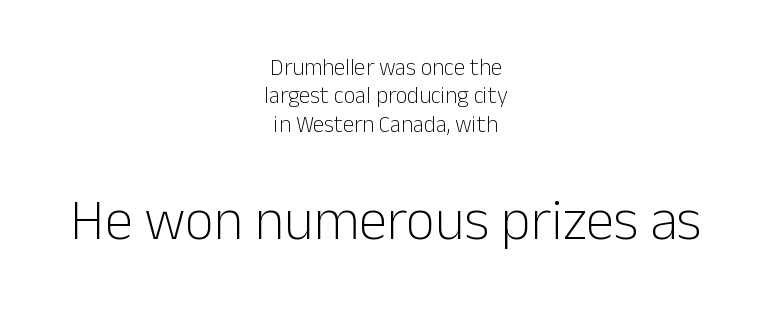
The image shows 57 px light sans-serif type, upright; set centered, line spacing 1.23x, normal letter spacing, not underlined; the second (bottom) block is 2.48x larger; low stroke contrast and a medium x-height.
